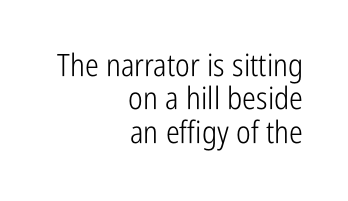
The image shows 31 px light, condensed sans-serif type, upright; set right-aligned, tight line spacing (1.08x), normal letter spacing, not underlined; low stroke contrast and a medium x-height.
